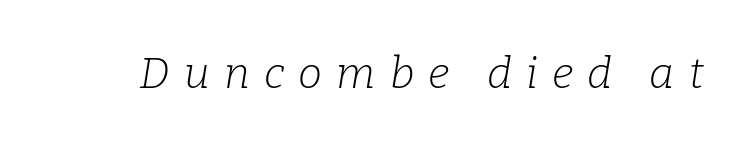
{"serif": "yes", "italic": "yes", "lean": "right", "slant_degrees": 9, "bold": "no", "weight": "light", "width": "normal", "stroke_contrast": "low", "x_height": "medium", "monospaced": "no", "underline": "no", "letter_spacing": "wide", "letter_spacing_em": 0.33, "glyph_px": 43}
